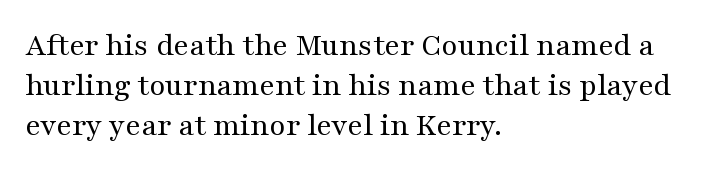
{"serif": "yes", "italic": "no", "bold": "no", "weight": "regular", "width": "wide", "stroke_contrast": "medium", "x_height": "medium", "monospaced": "no", "underline": "no", "align": "left", "line_spacing_ratio": 1.21, "letter_spacing": "normal", "letter_spacing_em": 0.0, "glyph_px": 33}
